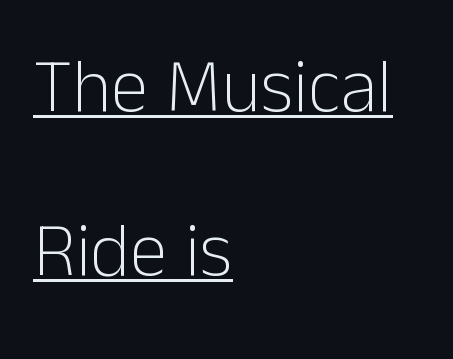
Q: Is the text bold? A: No.
Q: Is the text italic (slanted)? A: No, it is upright.
Q: Is the typeface a serif or a sans-serif typeface? A: Sans-serif.
Q: Is the text underlined? A: Yes.
Q: How is the paragraph aligned? A: Left-aligned.
Q: Is the spacing between letters normal or unusually wide? A: Normal.
Q: Is the spacing between lines tight, normal or loose? A: Loose.
Q: Width (condensed, normal, or wide)? A: Normal.
Q: Stroke contrast? A: Low.
Q: x-height? A: Medium.
Q: Monospaced? A: No.
